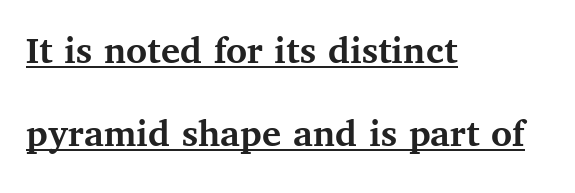
{"serif": "yes", "italic": "no", "bold": "yes", "weight": "semibold", "width": "normal", "stroke_contrast": "medium", "x_height": "medium", "monospaced": "no", "underline": "yes", "align": "left", "line_spacing": "loose", "line_spacing_ratio": 2.07, "letter_spacing": "normal", "letter_spacing_em": 0.0, "glyph_px": 40}
